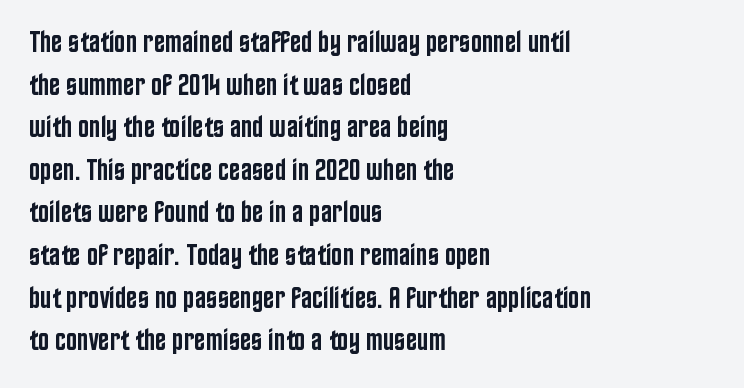
Q: Is the text bold? A: Semi-bold.
Q: Is the text italic (slanted)? A: No, it is upright.
Q: Is the typeface a serif or a sans-serif typeface? A: Sans-serif.
Q: Is the text underlined? A: No.
Q: How is the paragraph aligned? A: Left-aligned.
Q: Is the spacing between letters normal or unusually wide? A: Normal.
Q: Is the spacing between lines tight, normal or loose? A: Normal.
Q: Width (condensed, normal, or wide)? A: Condensed.
Q: Stroke contrast? A: Low.
Q: x-height? A: Large.
Q: Monospaced? A: No.
